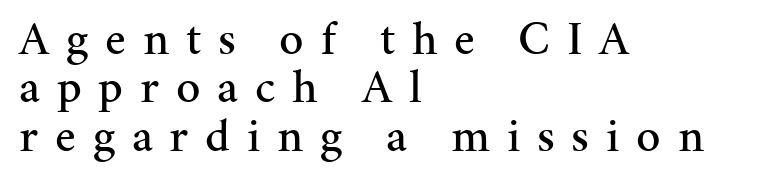
The passage shown has open, widely tracked lettering throughout. Glance below the letters and you will spot only blank space. The line-height multiplier appears low, near solid setting. Font category for this specimen: serif. Spacing verdict: proportional, widths tailored to each character. These lines stack with their left ends in a neat column.
